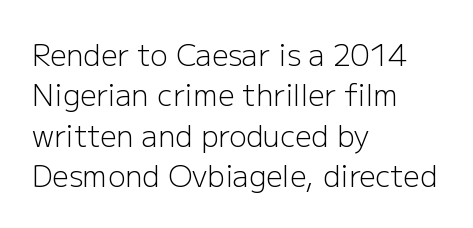
The font is comparable to plain body text, perhaps lighter. Tracking here is standard; glyphs follow each other at the usual distance. Nobody drew a line under any word here. Does the lettering tilt? It doesn't — this is upright. Notice how descenders clear the ascenders below comfortably — that's standard leading. Note the varied advance widths — an 'i' is clearly narrower than an 'm'.
